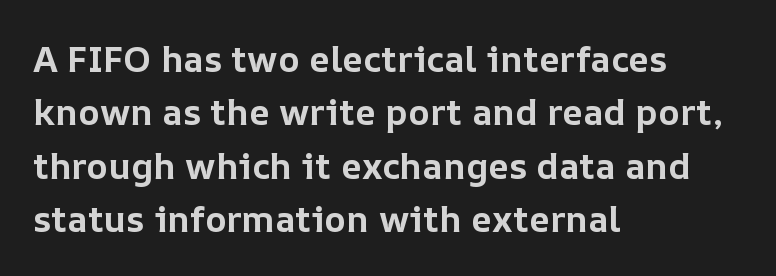
The image shows 36 px bold type, upright; set left-aligned, normal line spacing (1.48x), normal letter spacing, not underlined; low stroke contrast and a medium x-height.
